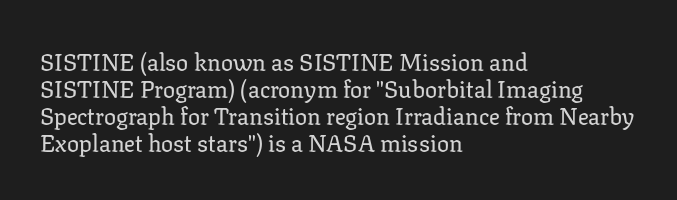
One glance says dense: line gaps are narrower than usual. Unmarked baselines from the first word to the last. The passage shown has conventional tracking throughout. The typography opts for an upright posture over an oblique one.
